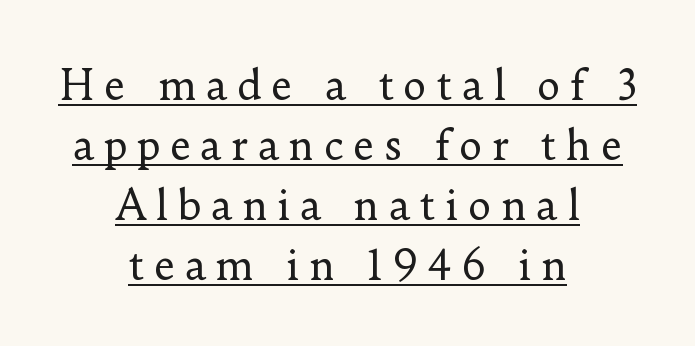
Q: Is the text bold? A: No.
Q: Is the text italic (slanted)? A: No, it is upright.
Q: Is the typeface a serif or a sans-serif typeface? A: Serif.
Q: Is the text underlined? A: Yes.
Q: How is the paragraph aligned? A: Centered.
Q: Is the spacing between letters normal or unusually wide? A: Unusually wide.
Q: Is the spacing between lines tight, normal or loose? A: Normal.
Q: Width (condensed, normal, or wide)? A: Normal.
Q: Stroke contrast? A: Low.
Q: x-height? A: Small.
Q: Monospaced? A: No.
